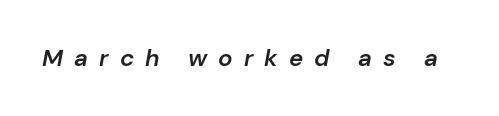
{"italic": "yes", "lean": "right", "slant_degrees": 10, "bold": "semi", "underline": "no", "letter_spacing": "wide", "letter_spacing_em": 0.46, "glyph_px": 24}
